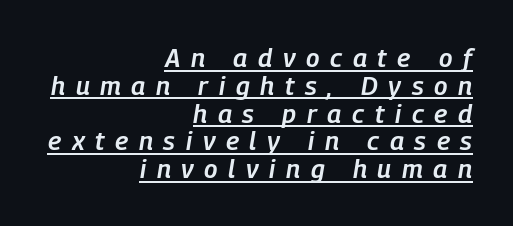
{"italic": "yes", "lean": "right", "slant_degrees": 9, "bold": "semi", "underline": "yes", "align": "right", "line_spacing": "tight", "line_spacing_ratio": 1.07, "letter_spacing": "wide", "letter_spacing_em": 0.41, "glyph_px": 26}
